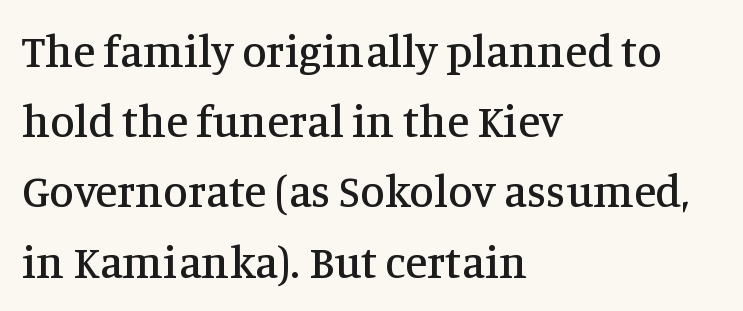
Do the characters align in a grid? No, the font is proportional. The compositor pushed each line to the left boundary. Every stem runs plumb, perpendicular to the baseline. Type without underlining. Glyph-to-glyph distance matches everyday printed text.
